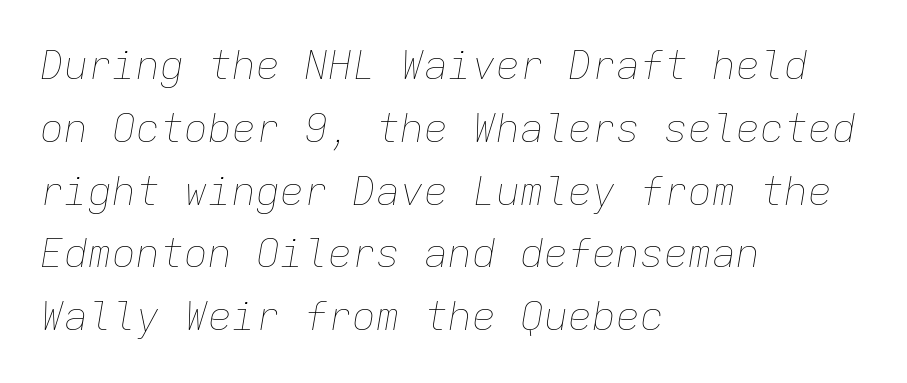
Q: Is the text bold? A: No.
Q: Is the text italic (slanted)? A: Yes, it leans right by about 9 degrees.
Q: Is the text underlined? A: No.
Q: How is the paragraph aligned? A: Left-aligned.
Q: Is the spacing between letters normal or unusually wide? A: Normal.
Q: Is the spacing between lines tight, normal or loose? A: Normal.
Q: Width (condensed, normal, or wide)? A: Normal.
Q: Stroke contrast? A: Low.
Q: x-height? A: Medium.
Q: Monospaced? A: Yes.
